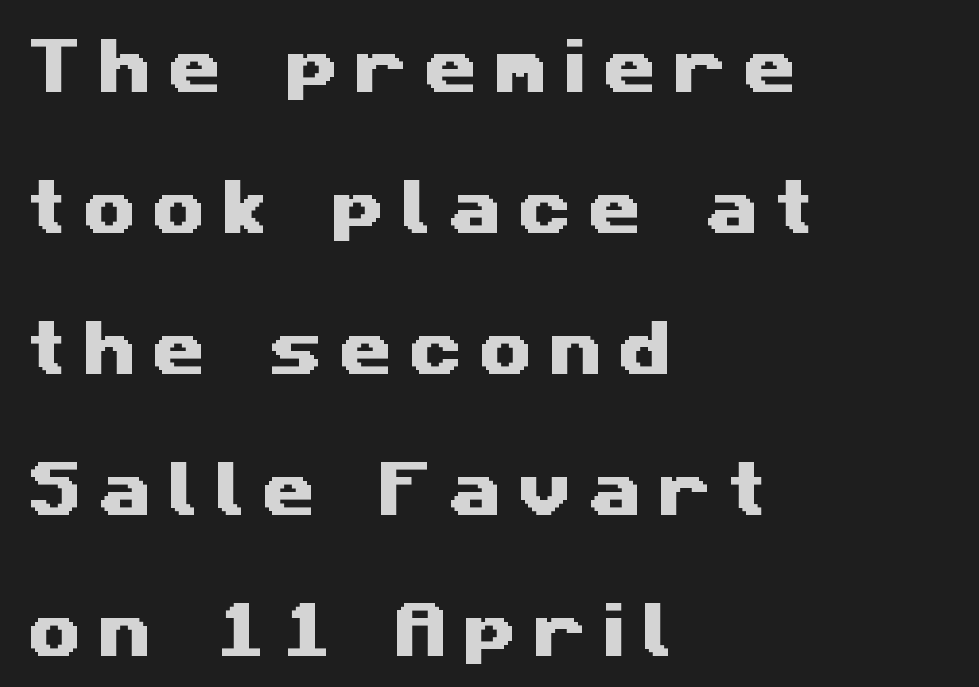
Q: Is the typeface a serif or a sans-serif typeface? A: Sans-serif.
Q: Is the text underlined? A: No.
Q: How is the paragraph aligned? A: Left-aligned.
Q: Is the spacing between letters normal or unusually wide? A: Unusually wide.
Q: Is the spacing between lines tight, normal or loose? A: Loose.
Q: Width (condensed, normal, or wide)? A: Wide.
Q: Stroke contrast? A: Medium.
Q: x-height? A: Medium.
Q: Monospaced? A: No.
